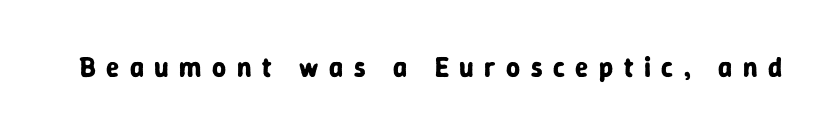
{"italic": "no", "bold": "yes", "underline": "no", "letter_spacing": "wide", "letter_spacing_em": 0.39, "glyph_px": 27}
